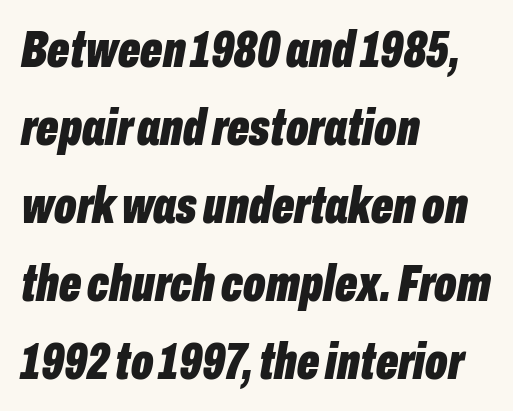
{"italic": "yes", "lean": "right", "slant_degrees": 10, "bold": "yes", "weight": "bold", "width": "condensed", "stroke_contrast": "low", "x_height": "medium", "monospaced": "no", "underline": "no", "align": "left", "line_spacing": "normal", "line_spacing_ratio": 1.5, "letter_spacing": "normal", "letter_spacing_em": 0.0, "glyph_px": 52}
